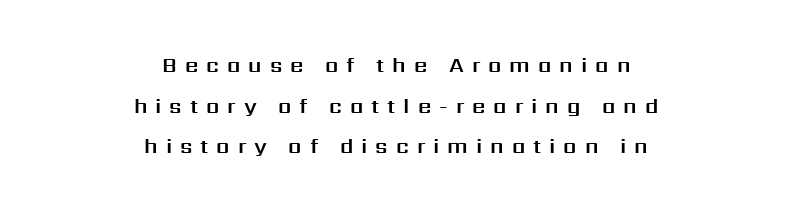
The image shows 21 px text type, upright; set centered, loose line spacing (1.93x), unusually wide letter spacing (+0.38 em), not underlined.
